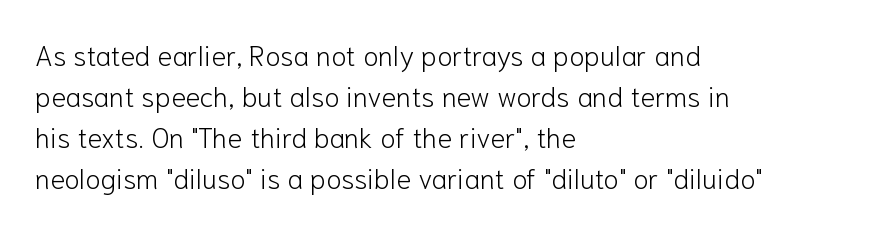
The image shows 28 px light sans-serif type, upright; set left-aligned, normal line spacing (1.47x), normal letter spacing, not underlined; low stroke contrast and a medium x-height.
